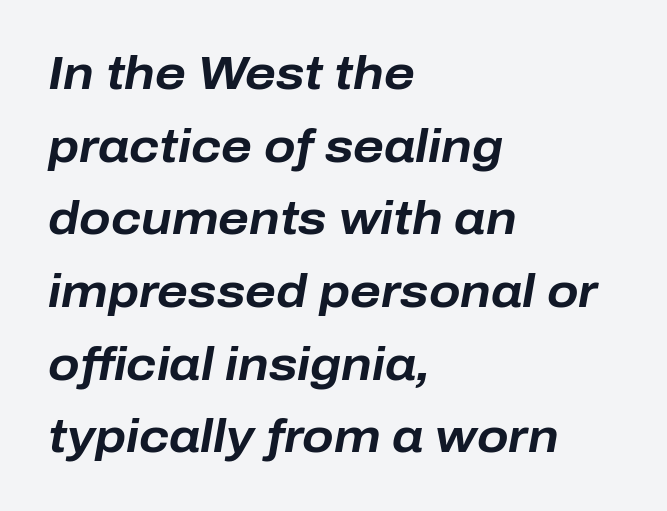
These lines sit exactly where default settings would place them. Typesetter's note: full bold, strokes at maximum text heaviness. Compared with typical body copy, the letter spacing here is the same. Teacher's note: observe the even left margin — that is flush-left alignment. The space beneath each line is pristine and unruled. Looking at the ascenders, they clearly lean.
